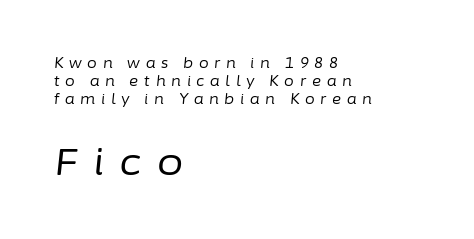
The image shows 38 px regular-weight type, italic (leaning right); set left-aligned, normal line spacing (1.27x), unusually wide letter spacing (+0.41 em), not underlined; the second (bottom) block is 2.71x larger; low stroke contrast and a medium x-height.
